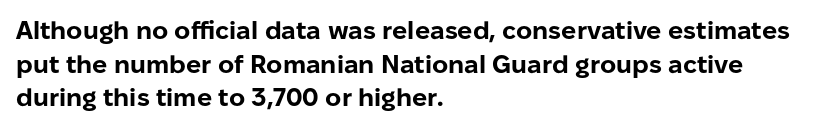
{"italic": "no", "bold": "yes", "underline": "no", "align": "left", "line_spacing": "normal", "line_spacing_ratio": 1.35, "letter_spacing": "normal", "letter_spacing_em": 0.0, "glyph_px": 25}
